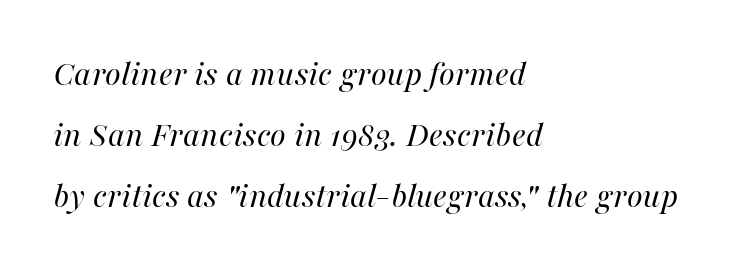
Descenders are the only things crossing below the line. The face used here is proportionally spaced, like ordinary book or web type. Rendered with sloped, italic letterforms. The paragraph has a hard left edge and a soft right edge. Stroke thickness stays within the range of a standard reading face or lighter. How would I describe the line gaps? Plain and ordinary.
